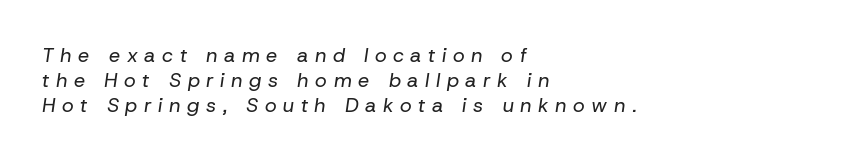
Q: Is the text bold? A: No.
Q: Is the text italic (slanted)? A: Yes, it leans right by about 8 degrees.
Q: Is the text underlined? A: No.
Q: How is the paragraph aligned? A: Left-aligned.
Q: Is the spacing between letters normal or unusually wide? A: Unusually wide.
Q: Is the spacing between lines tight, normal or loose? A: Normal.
